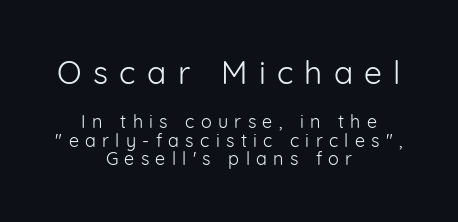
The image shows 32 px light sans-serif type, upright; set centered, tight line spacing (1.02x), unusually wide letter spacing (+0.35 em), not underlined; the first (top) block is 1.78x larger; low stroke contrast and a medium x-height.
